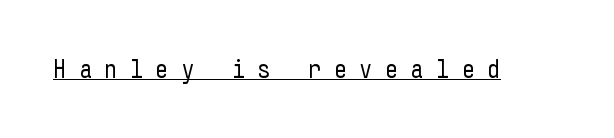
Q: Is the text bold? A: No.
Q: Is the text italic (slanted)? A: No, it is upright.
Q: Is the text underlined? A: Yes.
Q: Is the spacing between letters normal or unusually wide? A: Unusually wide.
